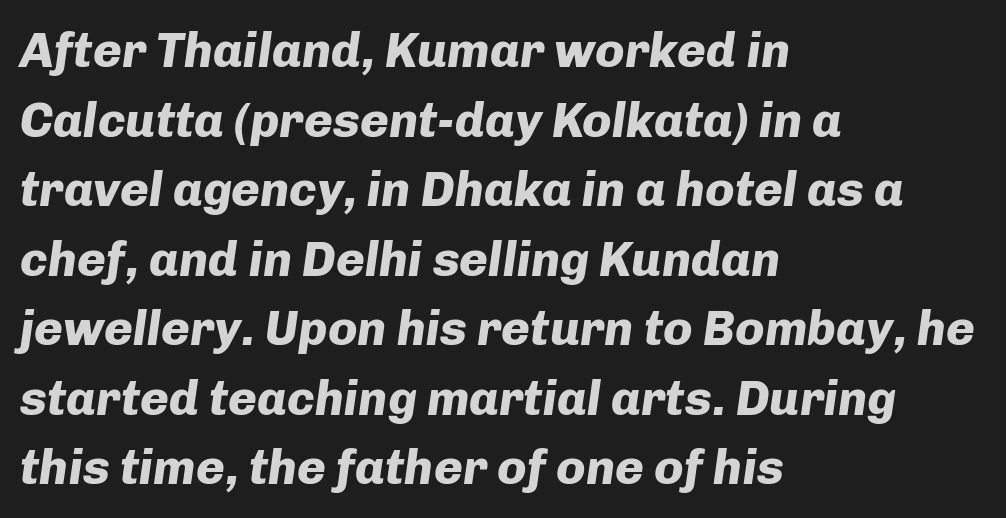
{"italic": "yes", "lean": "right", "slant_degrees": 8, "bold": "yes", "weight": "heavy", "width": "normal", "stroke_contrast": "low", "x_height": "medium", "monospaced": "no", "underline": "no", "align": "left", "line_spacing": "normal", "line_spacing_ratio": 1.42, "letter_spacing": "normal", "letter_spacing_em": 0.0, "glyph_px": 49}
